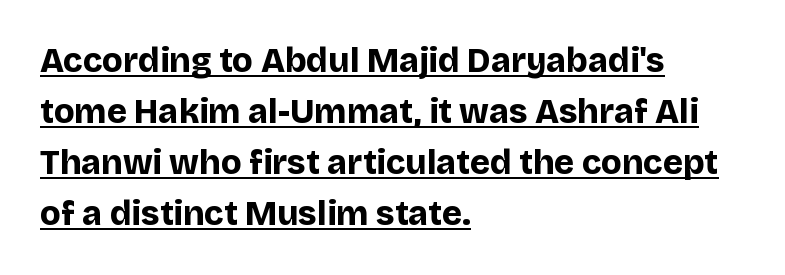
There is no visible air inserted between adjacent glyphs. Italic: no, the glyphs are upright roman. Honestly, the row spacing looks completely unremarkable. This sample has the flowing, uneven cadence of proportional lettering. Compared with an ordinary text face, these strokes are far heavier — a full bold.
